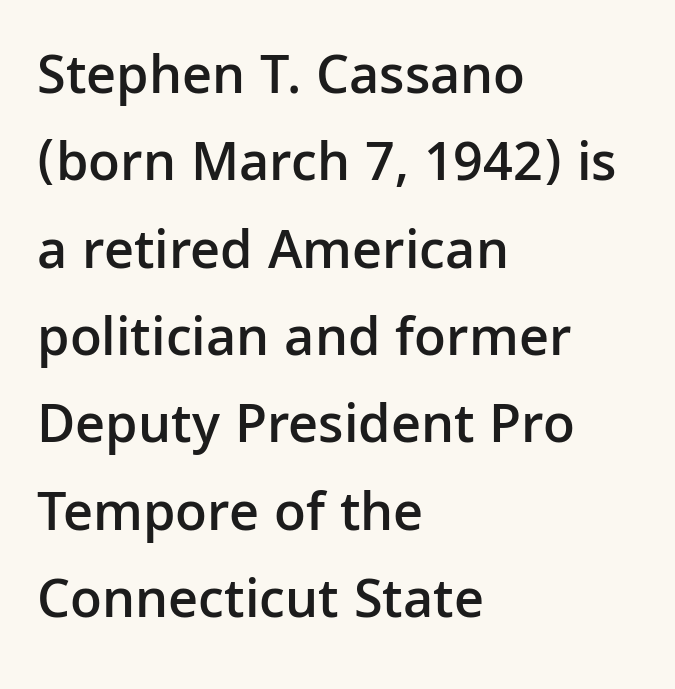
Q: Is the text bold? A: Semi-bold.
Q: Is the text italic (slanted)? A: No, it is upright.
Q: Is the typeface a serif or a sans-serif typeface? A: Sans-serif.
Q: Is the text underlined? A: No.
Q: How is the paragraph aligned? A: Left-aligned.
Q: Is the spacing between letters normal or unusually wide? A: Normal.
Q: Is the spacing between lines tight, normal or loose? A: Normal.
Q: Width (condensed, normal, or wide)? A: Normal.
Q: Stroke contrast? A: Low.
Q: x-height? A: Medium.
Q: Monospaced? A: No.
